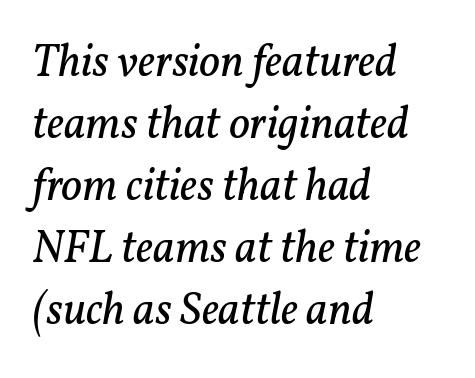
Clear beneath every line of the passage. Horizontally, the lines are justified to the leading edge only. Stroke terminals: seriffed. Varying glyph widths throughout — classic text-font behaviour. These lines were composed using italics.
